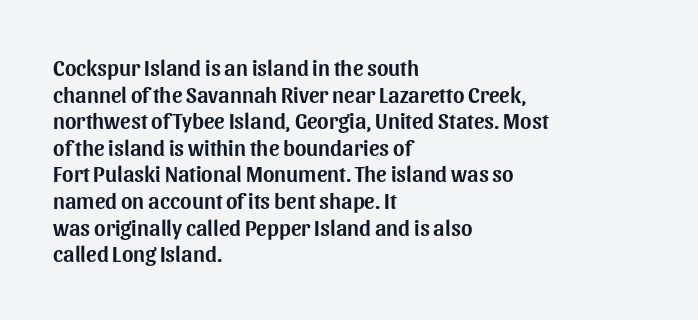
The image shows 22 px text type, upright; set left-aligned, line spacing 1.21x, normal letter spacing, not underlined.
